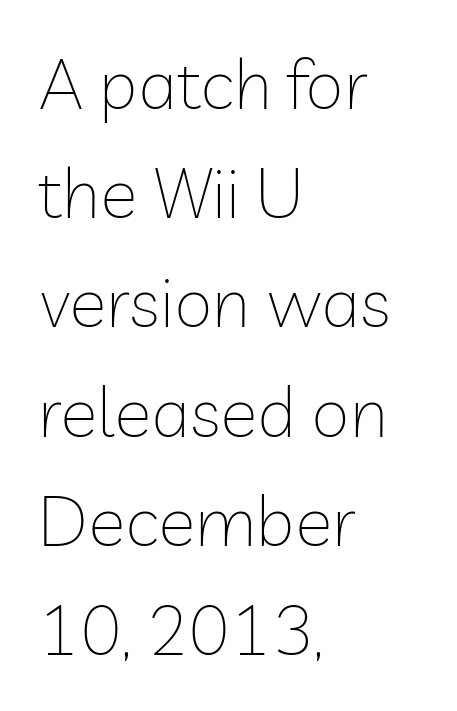
Q: Is the text bold? A: No.
Q: Is the text italic (slanted)? A: No, it is upright.
Q: Is the typeface a serif or a sans-serif typeface? A: Sans-serif.
Q: Is the text underlined? A: No.
Q: How is the paragraph aligned? A: Left-aligned.
Q: Is the spacing between letters normal or unusually wide? A: Normal.
Q: Is the spacing between lines tight, normal or loose? A: Normal.
Q: Width (condensed, normal, or wide)? A: Normal.
Q: Stroke contrast? A: Low.
Q: x-height? A: Medium.
Q: Monospaced? A: No.
